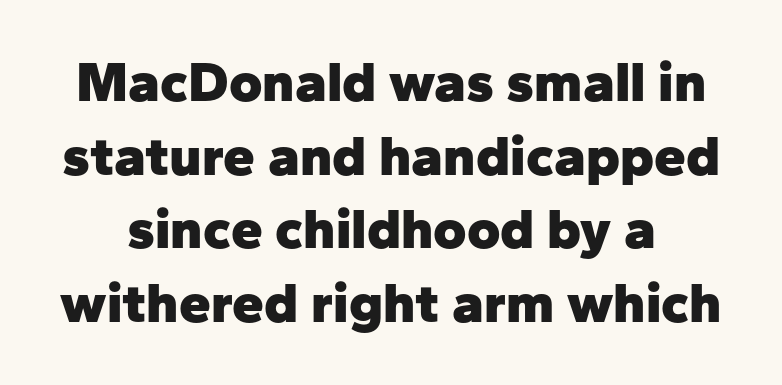
Emphasis by weight is at full strength: bold. The block of text has a typical density, with ordinary space between rows. I'd call this a sans setting — the letters go barefoot. Words float on clear page, feet unadorned.
